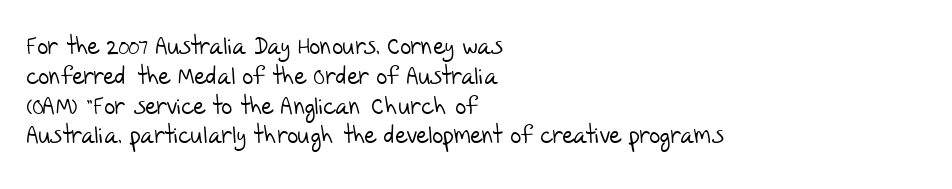
{"bold": "no", "underline": "no", "align": "left", "line_spacing_ratio": 1.24, "letter_spacing": "normal", "letter_spacing_em": 0.0, "glyph_px": 24}
